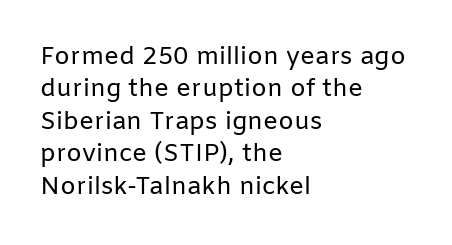
The image shows 25 px text type, upright; set left-aligned, normal line spacing (1.3x), normal letter spacing, not underlined.
